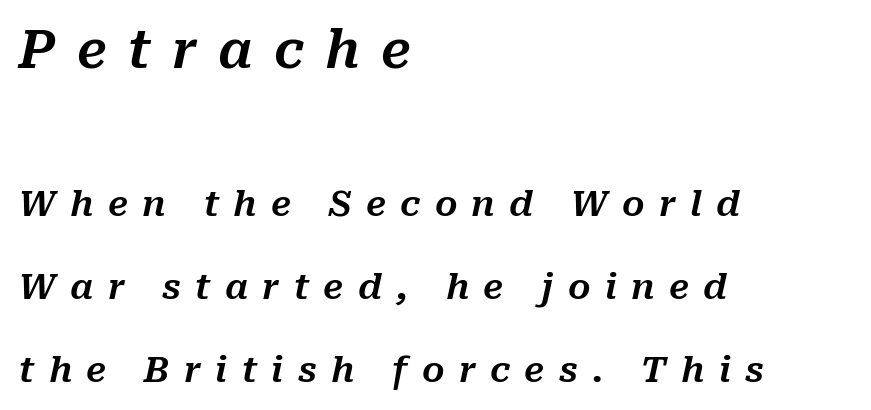
The image shows 52 px text type, italic (leaning right); set left-aligned, loose line spacing (2.36x), unusually wide letter spacing (+0.41 em), not underlined; the first (top) block is 1.49x larger; medium stroke contrast and a medium x-height.
